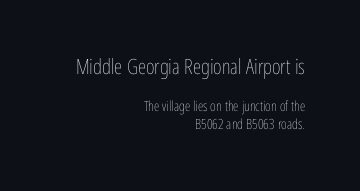
{"italic": "no", "bold": "no", "underline": "no", "align": "right", "line_spacing": "normal", "line_spacing_ratio": 1.27, "letter_spacing": "normal", "letter_spacing_em": 0.0, "larger_block": "first", "size_ratio": 1.5, "glyph_px": 21}
